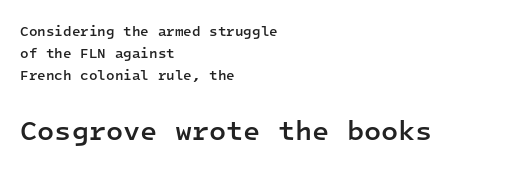
{"serif": "no", "italic": "no", "bold": "semi", "weight": "semibold", "width": "normal", "stroke_contrast": "low", "x_height": "medium", "monospaced": "yes", "underline": "no", "align": "left", "line_spacing": "normal", "line_spacing_ratio": 1.58, "letter_spacing": "normal", "letter_spacing_em": 0.0, "larger_block": "second", "size_ratio": 2.0, "glyph_px": 28}
